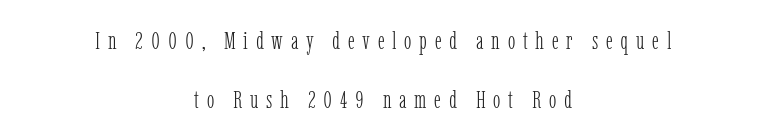
Check under the words: just untouched page. One-word summary of the alignment: center. Tracking here is generous; glyphs stand well apart from one another. A typesetter would mark this as roman, not italic. One glance says open: line gaps are wider than usual.
